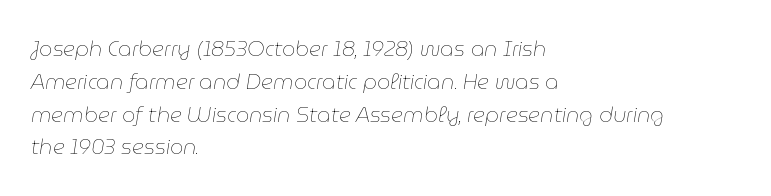
Q: Is the text bold? A: No.
Q: Is the text italic (slanted)? A: Yes, it leans right by about 9 degrees.
Q: Is the text underlined? A: No.
Q: How is the paragraph aligned? A: Left-aligned.
Q: Is the spacing between letters normal or unusually wide? A: Normal.
Q: Is the spacing between lines tight, normal or loose? A: Normal.
